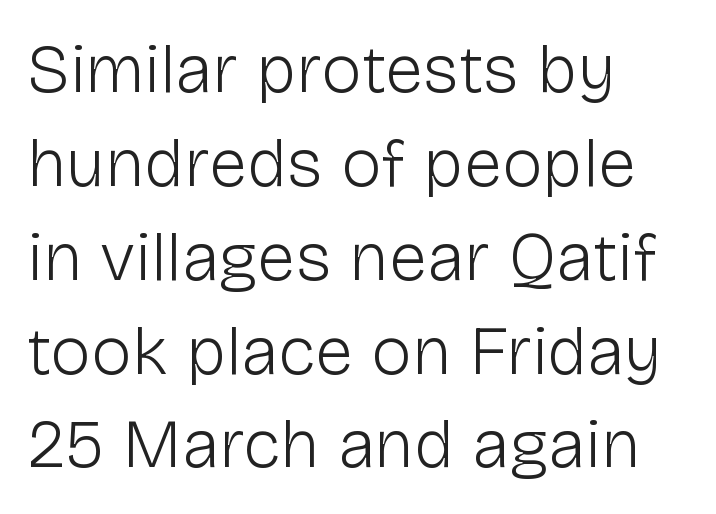
{"serif": "no", "italic": "no", "bold": "no", "weight": "light", "width": "normal", "stroke_contrast": "low", "x_height": "medium", "monospaced": "no", "underline": "no", "align": "left", "line_spacing": "normal", "line_spacing_ratio": 1.36, "letter_spacing": "normal", "letter_spacing_em": 0.0, "glyph_px": 69}
